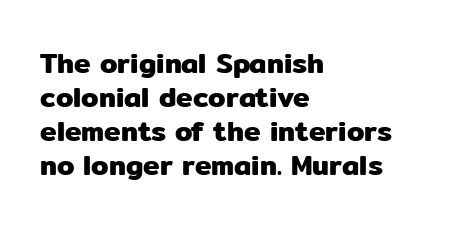
The image shows 28 px sans-serif type, upright; set left-aligned, line spacing 1.21x, normal letter spacing, not underlined; low stroke contrast and a medium x-height.
